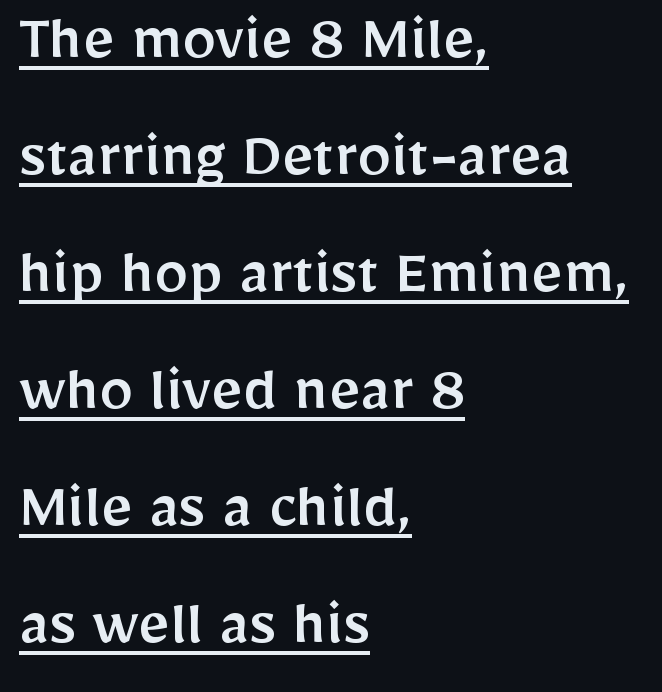
{"serif": "no", "italic": "no", "width": "normal", "stroke_contrast": "low", "x_height": "medium", "monospaced": "no", "underline": "yes", "align": "left", "line_spacing_ratio": 1.72, "letter_spacing": "normal", "letter_spacing_em": 0.0, "glyph_px": 68}
